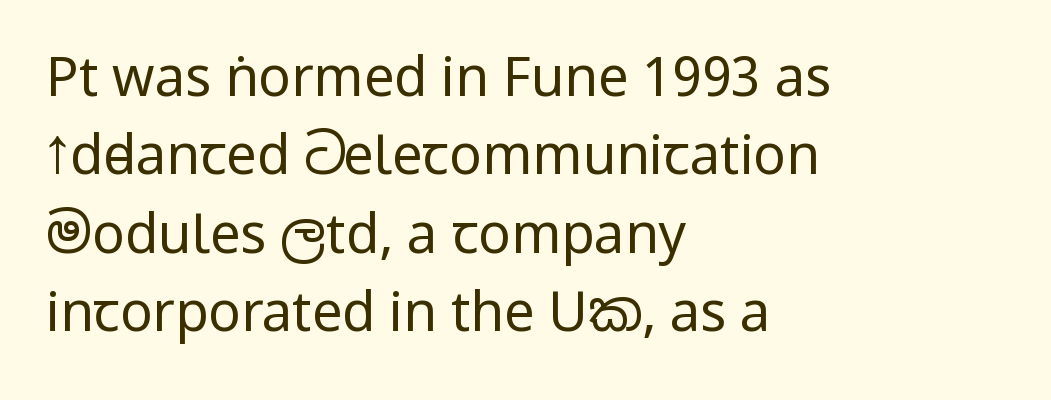
{"serif": "no", "italic": "no", "bold": "no", "weight": "regular", "width": "condensed", "stroke_contrast": "low", "x_height": "large", "monospaced": "no", "underline": "no", "align": "left", "line_spacing": "normal", "line_spacing_ratio": 1.45, "letter_spacing": "normal", "letter_spacing_em": 0.0, "glyph_px": 54}
